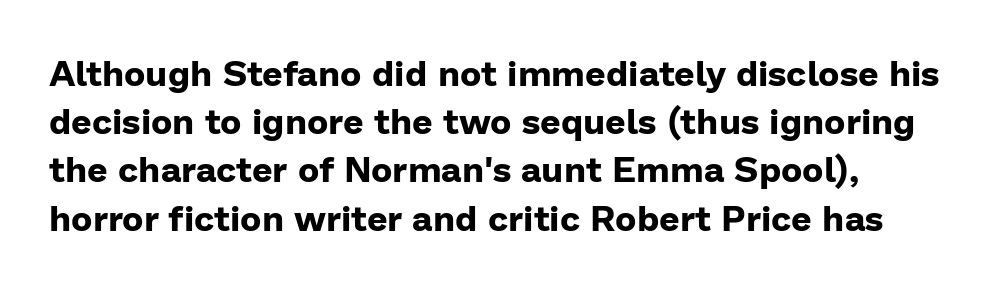
Q: Is the text bold? A: Yes.
Q: Is the text italic (slanted)? A: No, it is upright.
Q: Is the typeface a serif or a sans-serif typeface? A: Sans-serif.
Q: Is the text underlined? A: No.
Q: Is the spacing between letters normal or unusually wide? A: Normal.
Q: Is the spacing between lines tight, normal or loose? A: Normal.
Q: Width (condensed, normal, or wide)? A: Normal.
Q: Stroke contrast? A: Low.
Q: x-height? A: Medium.
Q: Monospaced? A: No.
